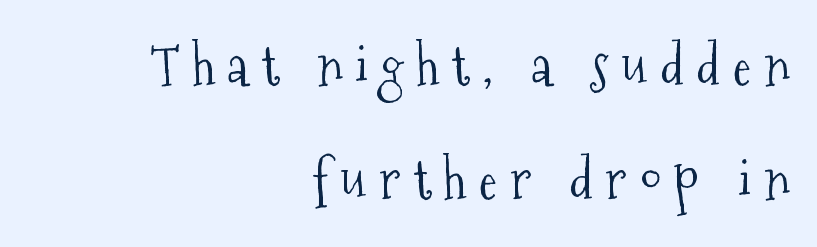
The image shows 55 px light, condensed serif type, upright; set right-aligned, loose line spacing (2.08x), unusually wide letter spacing (+0.23 em), not underlined; medium stroke contrast and a medium x-height.
